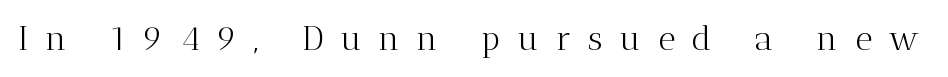
You could only call the tracking loose — the letters float apart. Tall strokes in this sample are plumb rather than angled. Each letter keeps its own natural width here, so spacing adapts to shape. To sum up the face: it has serifs. Clear beneath every line of the passage. Stems and bowls with no extra thickness — not bold.
